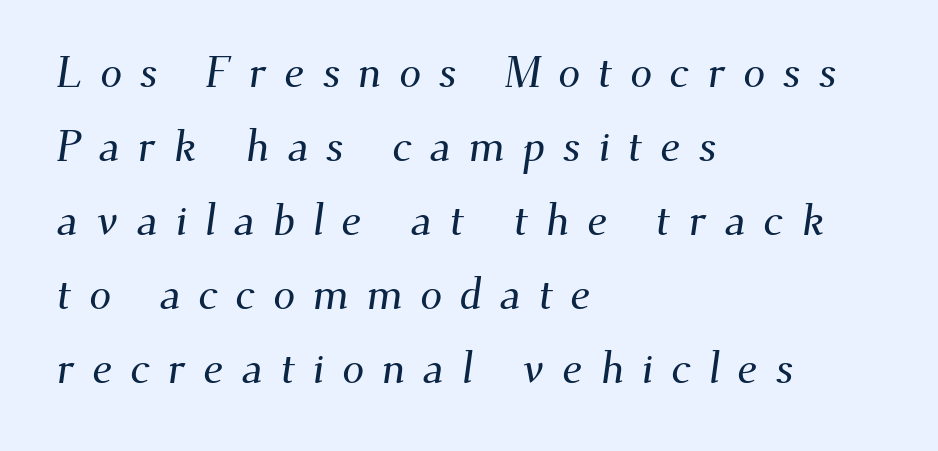
The image shows 44 px serif type; set left-aligned, normal line spacing (1.68x), unusually wide letter spacing (+0.4 em), not underlined; medium stroke contrast and a small x-height.
